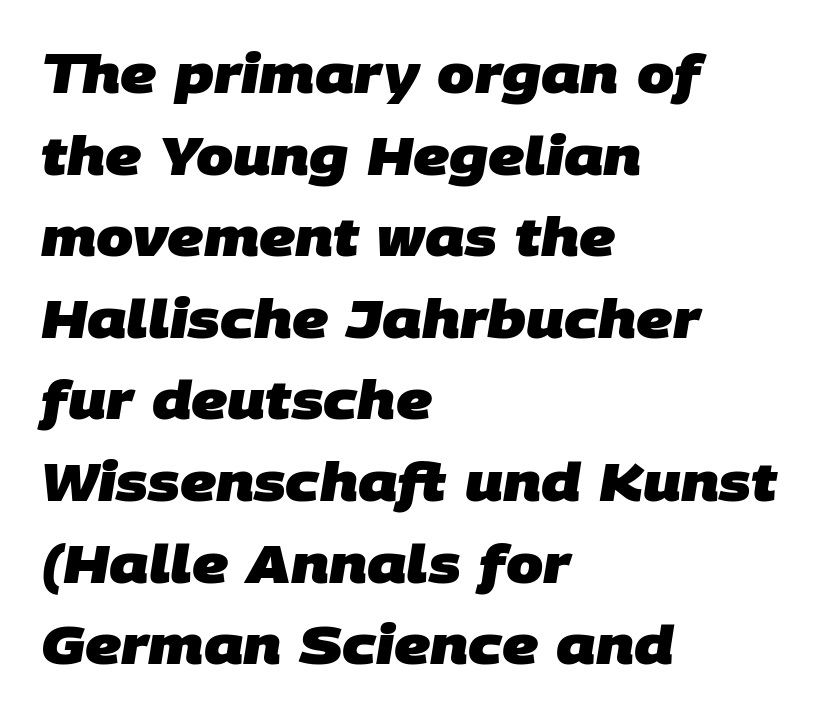
The image shows 53 px heavy sans-serif type; set left-aligned, normal line spacing (1.54x), normal letter spacing, not underlined; low stroke contrast and a large x-height.
